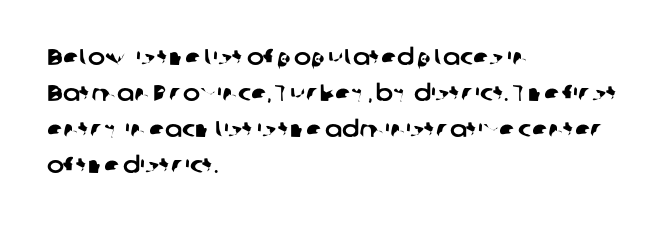
The image shows 23 px text type; set left-aligned, normal line spacing (1.57x), normal letter spacing, not underlined.
